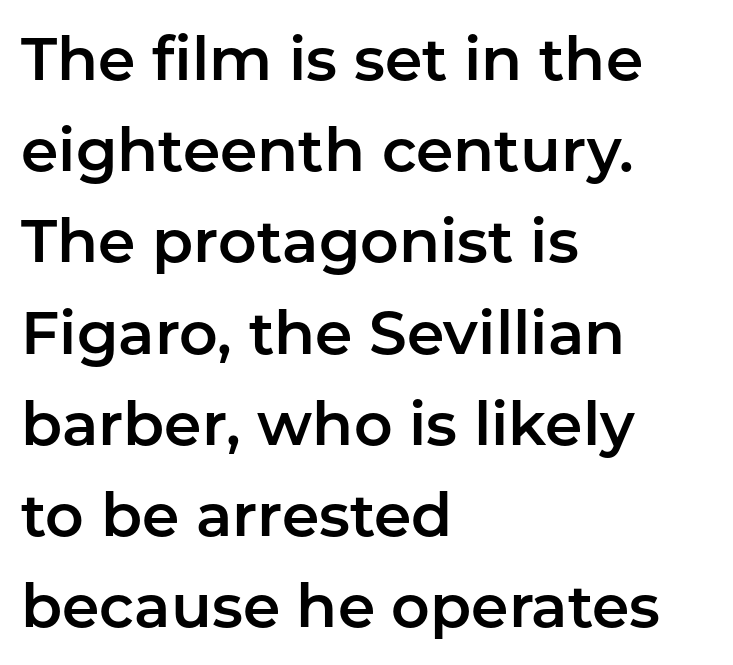
{"serif": "no", "italic": "no", "width": "normal", "stroke_contrast": "low", "x_height": "medium", "monospaced": "no", "underline": "no", "align": "left", "line_spacing": "normal", "line_spacing_ratio": 1.52, "letter_spacing": "normal", "letter_spacing_em": 0.0, "glyph_px": 60}
